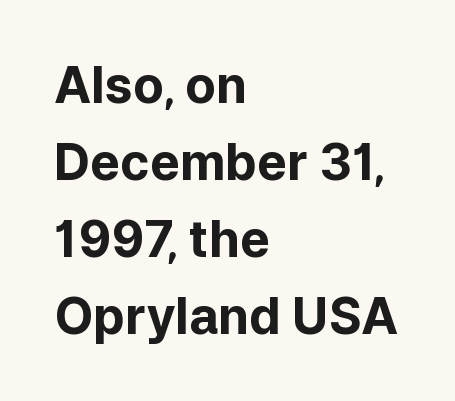
These lines keep a tight, regular rhythm from letter to letter. The characters display no serif detailing; their extremities are plain. Horizontal alignment here is leftward, the default for most running prose. This sample keeps an unexceptional amount of space between lines. The passage shown is emphatically bold.
